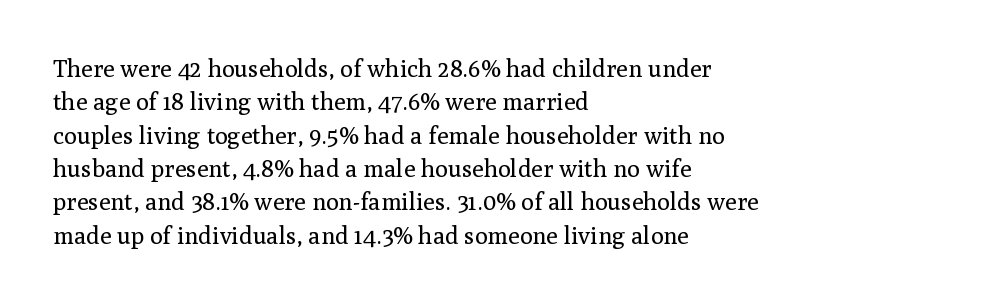
The image shows 24 px text type, upright; set left-aligned, normal line spacing (1.39x), normal letter spacing, not underlined.
